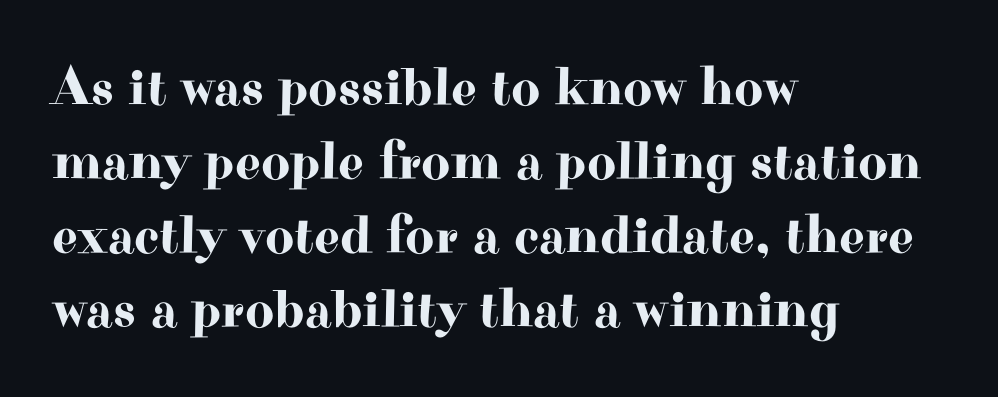
Q: Is the text italic (slanted)? A: No, it is upright.
Q: Is the typeface a serif or a sans-serif typeface? A: Serif.
Q: Is the text underlined? A: No.
Q: How is the paragraph aligned? A: Left-aligned.
Q: Is the spacing between letters normal or unusually wide? A: Normal.
Q: Is the spacing between lines tight, normal or loose? A: Normal.
Q: Width (condensed, normal, or wide)? A: Wide.
Q: Stroke contrast? A: High.
Q: x-height? A: Small.
Q: Monospaced? A: No.
